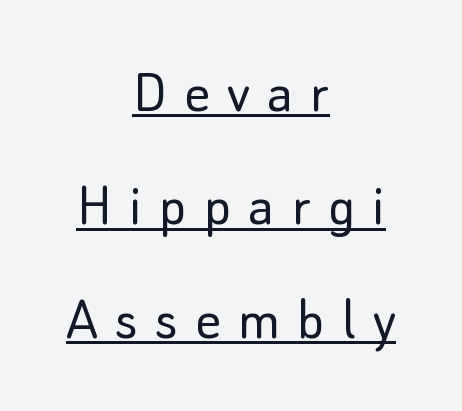
One-word summary of the alignment: center. The designer went with a sans here, leaving each stem footless. Do the letters lean? They stand straight. Students, observe the line beneath the letters — that is underlining.
